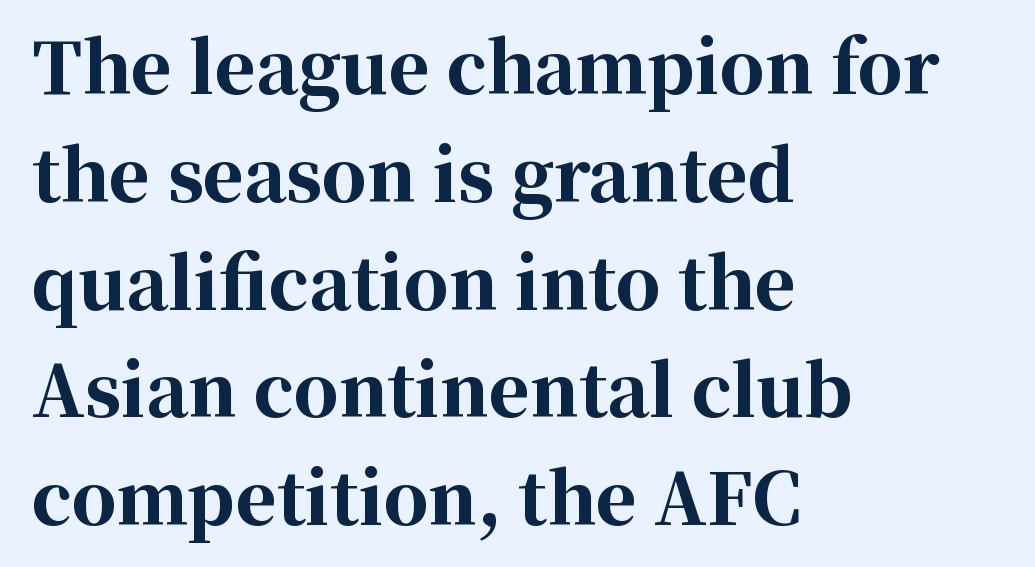
Type without underlining. Students, this is bold: see how much ink each stroke carries. Characters follow at the spacing the type designer built in. Successive baselines arrive at the customary interval. Does the lettering tilt? It doesn't — this is upright.
